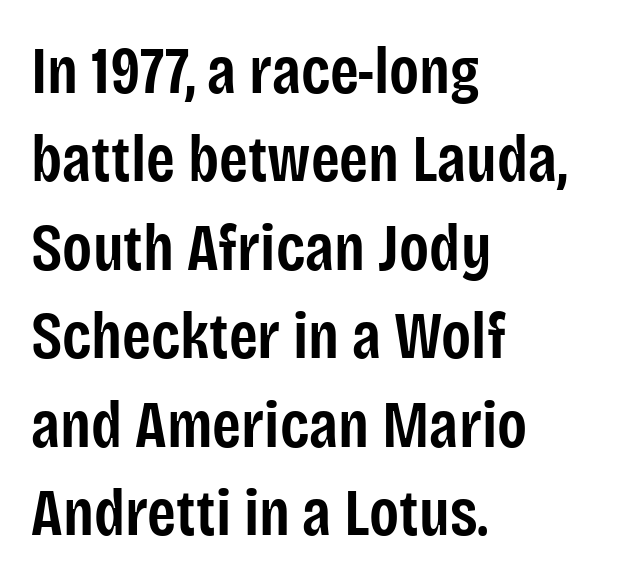
Q: Is the text bold? A: Semi-bold.
Q: Is the text italic (slanted)? A: No, it is upright.
Q: Is the typeface a serif or a sans-serif typeface? A: Sans-serif.
Q: Is the text underlined? A: No.
Q: How is the paragraph aligned? A: Left-aligned.
Q: Is the spacing between letters normal or unusually wide? A: Normal.
Q: Is the spacing between lines tight, normal or loose? A: Normal.
Q: Width (condensed, normal, or wide)? A: Condensed.
Q: Stroke contrast? A: Low.
Q: x-height? A: Large.
Q: Monospaced? A: No.
